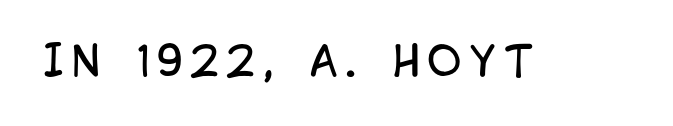
The image shows 42 px regular-weight, condensed sans-serif type, upright; set not underlined; low stroke contrast and a large x-height.
